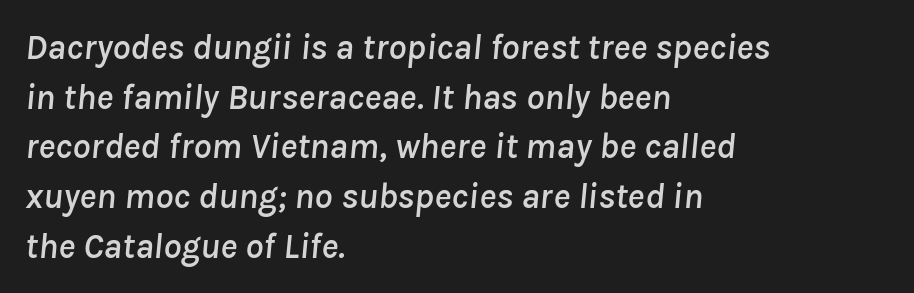
{"italic": "yes", "lean": "right", "slant_degrees": 8, "width": "normal", "stroke_contrast": "low", "x_height": "medium", "monospaced": "no", "underline": "no", "align": "left", "line_spacing": "normal", "line_spacing_ratio": 1.38, "letter_spacing": "normal", "letter_spacing_em": 0.0, "glyph_px": 36}
